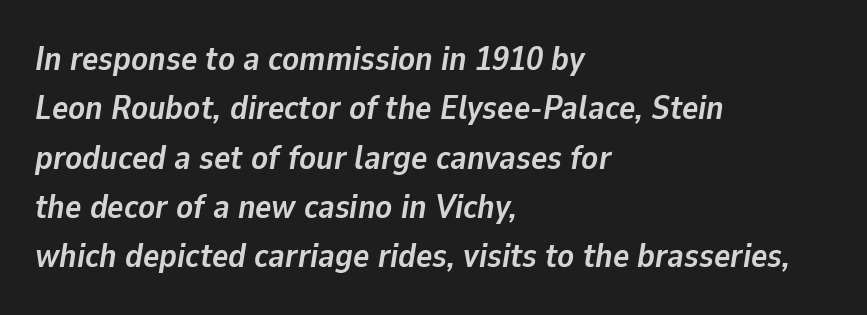
The setting favours the left margin, as ordinary paragraphs usually do. Do the characters align in a grid? No, the font is proportional. Students, this is bold: see how much ink each stroke carries. Each row of text sits above clean, open space. Compared with typical body copy, the letter spacing here is the same. Baseline-to-baseline distance is the conventional proportion of letter height.
